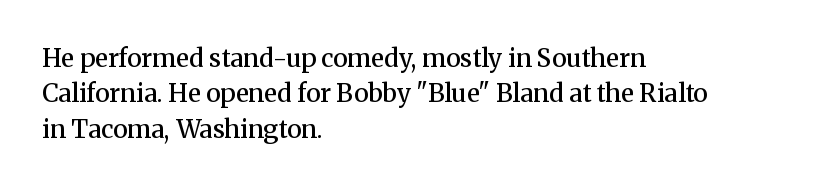
The image shows 25 px text type, upright; set left-aligned, normal line spacing (1.42x), normal letter spacing, not underlined.
